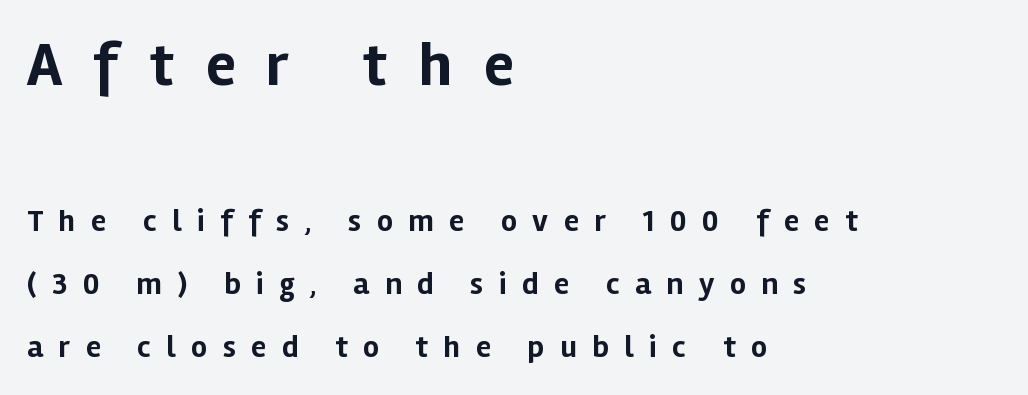
Q: Is the text bold? A: Yes.
Q: Is the text italic (slanted)? A: No, it is upright.
Q: Is the typeface a serif or a sans-serif typeface? A: Sans-serif.
Q: Is the text underlined? A: No.
Q: How is the paragraph aligned? A: Left-aligned.
Q: Is the spacing between letters normal or unusually wide? A: Unusually wide.
Q: Is the spacing between lines tight, normal or loose? A: Loose.
Q: Which block of text is set in a larger size, the first (top) or the second (bottom)? A: The first (top) one.
Q: Width (condensed, normal, or wide)? A: Normal.
Q: Stroke contrast? A: Low.
Q: x-height? A: Medium.
Q: Monospaced? A: No.
